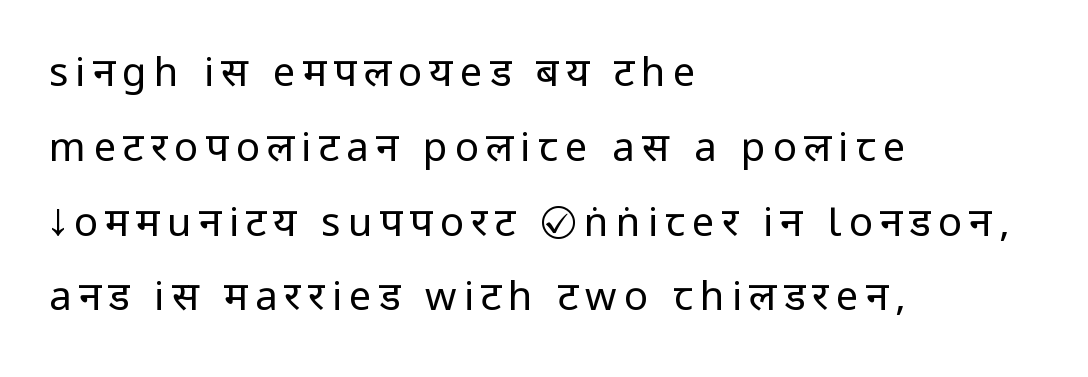
The image shows 40 px regular-weight, condensed sans-serif type, upright; set left-aligned, line spacing 1.87x, not underlined; low stroke contrast.
